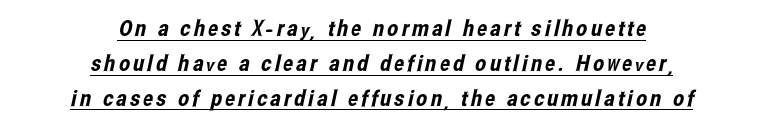
Q: Is the text underlined? A: Yes.
Q: How is the paragraph aligned? A: Centered.
Q: Is the spacing between lines tight, normal or loose? A: Normal.
